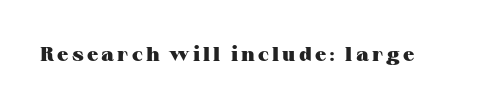
{"italic": "no", "bold": "yes", "underline": "no", "glyph_px": 20}
